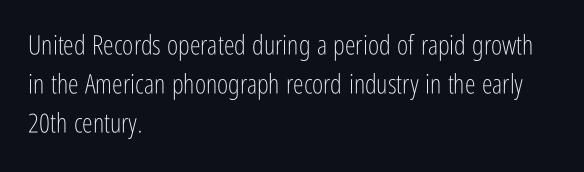
{"italic": "no", "bold": "no", "underline": "no", "align": "left", "line_spacing": "normal", "line_spacing_ratio": 1.45, "letter_spacing": "normal", "letter_spacing_em": 0.0, "glyph_px": 27}
